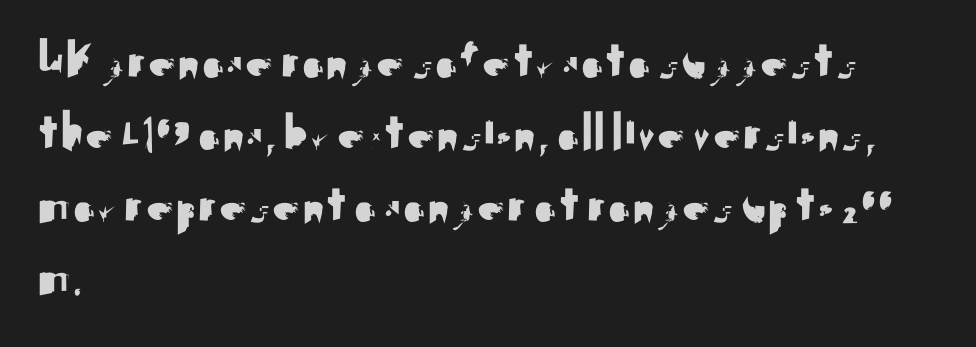
The image shows 55 px sans-serif type, upright; set left-aligned, normal line spacing (1.31x), normal letter spacing, not underlined; medium stroke contrast and a small x-height.
